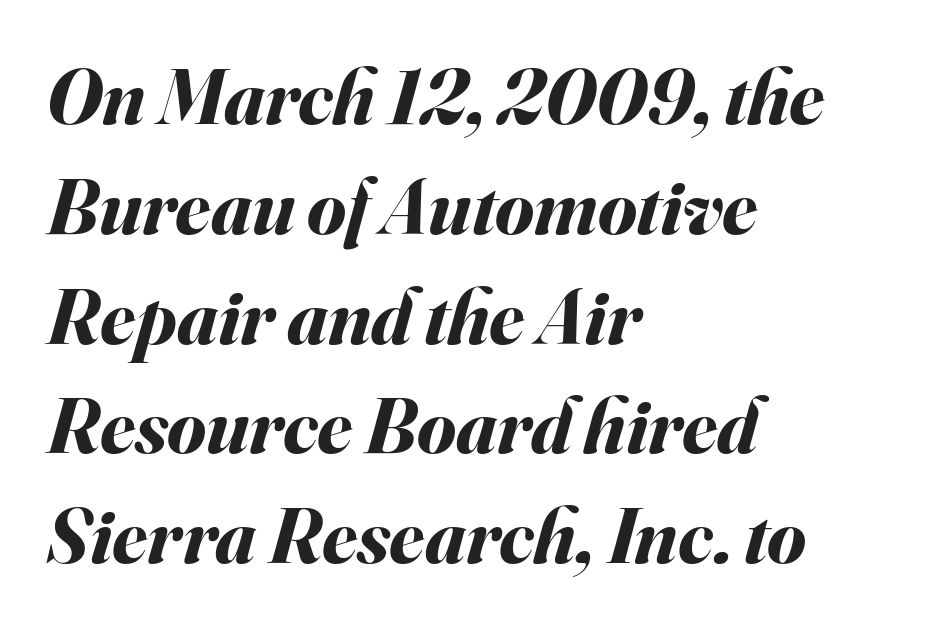
{"italic": "yes", "lean": "right", "slant_degrees": 16, "bold": "yes", "weight": "bold", "width": "normal", "stroke_contrast": "medium", "x_height": "small", "monospaced": "no", "underline": "no", "align": "left", "line_spacing": "normal", "line_spacing_ratio": 1.39, "letter_spacing": "normal", "letter_spacing_em": 0.0, "glyph_px": 79}
